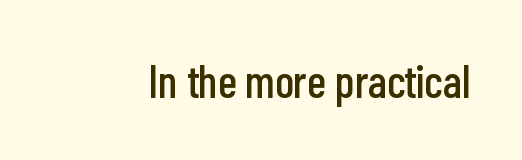
Underlining? Definitely not there. Each word holds together tightly as a unit, with standard inter-letter gaps. Spacing verdict: proportional, widths tailored to each character. The typography opts for an upright posture over an oblique one. Typographically, this falls in the sans-serif category.
